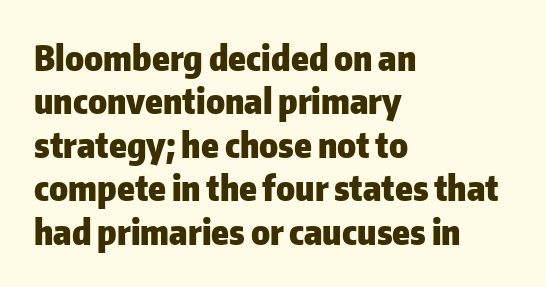
The image shows 35 px heavy sans-serif type, upright; set left-aligned, line spacing 1.24x, normal letter spacing, not underlined; low stroke contrast and a medium x-height.
